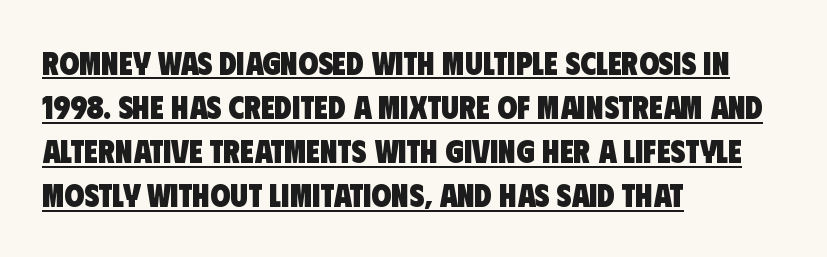
The image shows 32 px heavy, condensed sans-serif type; set left-aligned, normal line spacing (1.38x), normal letter spacing, underlined; low stroke contrast and a large x-height.
